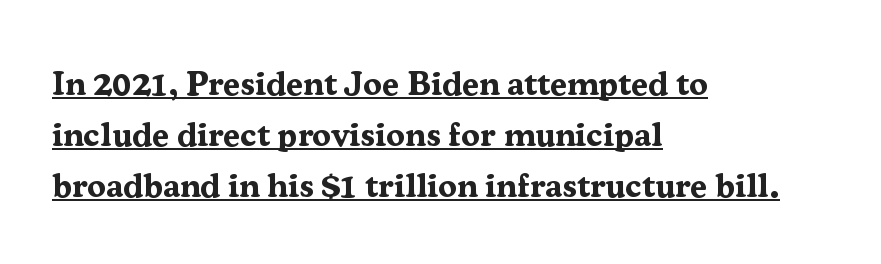
Q: Is the text bold? A: Yes.
Q: Is the text italic (slanted)? A: No, it is upright.
Q: Is the typeface a serif or a sans-serif typeface? A: Serif.
Q: Is the text underlined? A: Yes.
Q: How is the paragraph aligned? A: Left-aligned.
Q: Is the spacing between letters normal or unusually wide? A: Normal.
Q: Is the spacing between lines tight, normal or loose? A: Normal.
Q: Width (condensed, normal, or wide)? A: Normal.
Q: Stroke contrast? A: Medium.
Q: x-height? A: Medium.
Q: Monospaced? A: No.
